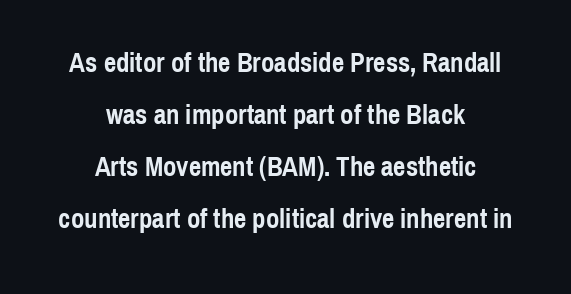
{"italic": "no", "bold": "yes", "underline": "no", "align": "center", "line_spacing": "loose", "line_spacing_ratio": 1.92, "letter_spacing": "normal", "letter_spacing_em": 0.0, "glyph_px": 27}
